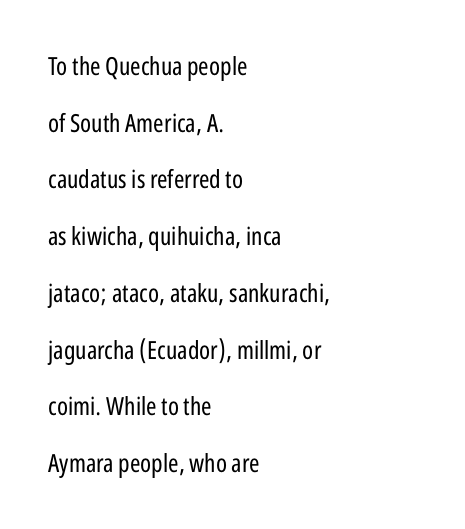
Beneath every word, the page is bare. This is the regular roman posture of the typeface. The letterforms sit at book weight or below. Line starts are locked; line ends wander. This sample trades compactness for vertical openness between lines.
